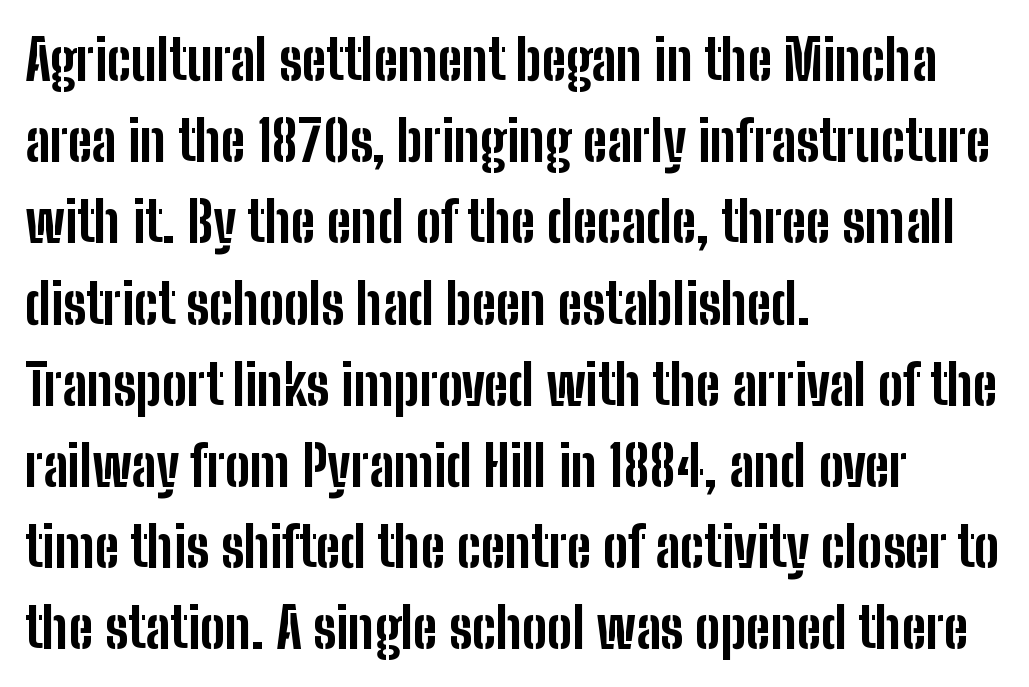
The image shows 56 px bold, condensed sans-serif type, upright; set left-aligned, normal line spacing (1.45x), normal letter spacing, not underlined; low stroke contrast and a medium x-height.
